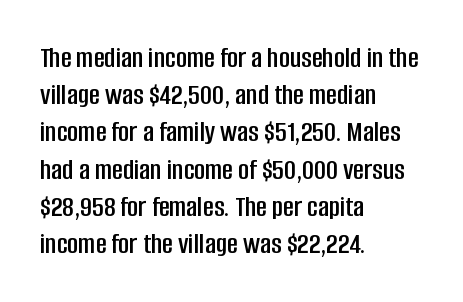
The space directly below the letters is spotless. The rendering uses natural spacing where letterforms have individual widths. To sum up the face: it is a sans, with no serifs. These lines stack with their left ends in a neat column. Unlike italic type, these characters show no tilt at all. How are the letters spaced? Ordinarily, with no added tracking.
